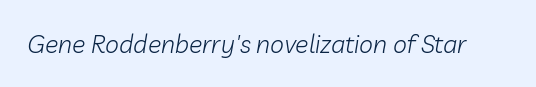
The image shows 25 px text type, italic (leaning right); set normal letter spacing, not underlined.
